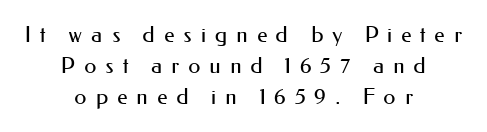
The image shows 22 px text type, upright; set centered, normal line spacing (1.41x), unusually wide letter spacing (+0.4 em), not underlined.
